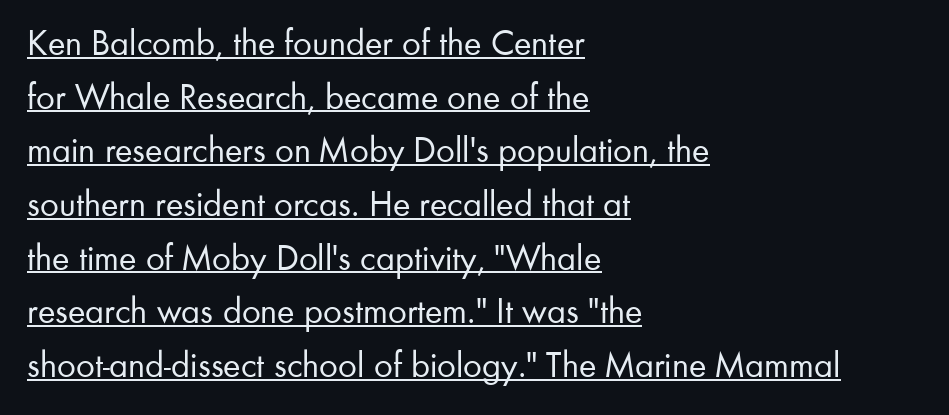
The image shows 37 px regular-weight sans-serif type, upright; set left-aligned, normal line spacing (1.45x), normal letter spacing, underlined; low stroke contrast and a small x-height.
